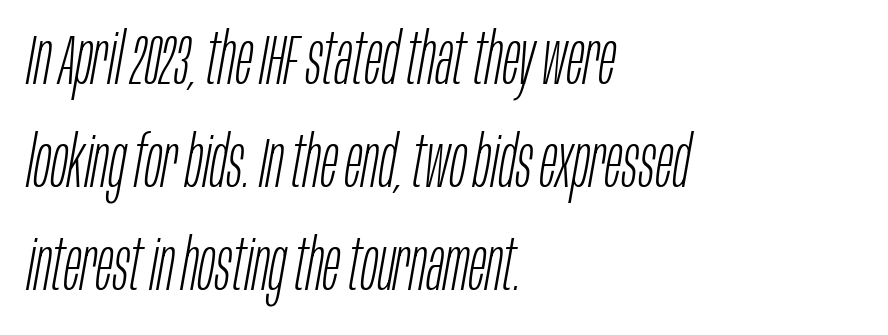
The line texture is even and compact thanks to regular tracking. The axis of the letterforms is tilted away from vertical. Note the varied advance widths — an 'i' is clearly narrower than an 'm'. Descender tails drop into unmarked territory. The rows are spaced the way most documents space them. This rendering uses left alignment, leaving the right contour irregular.
